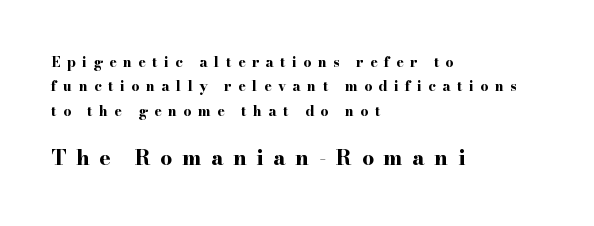
The image shows 21 px bold type, upright; set left-aligned, line spacing 1.75x, unusually wide letter spacing (+0.46 em), not underlined; the second (bottom) block is 1.5x larger.
